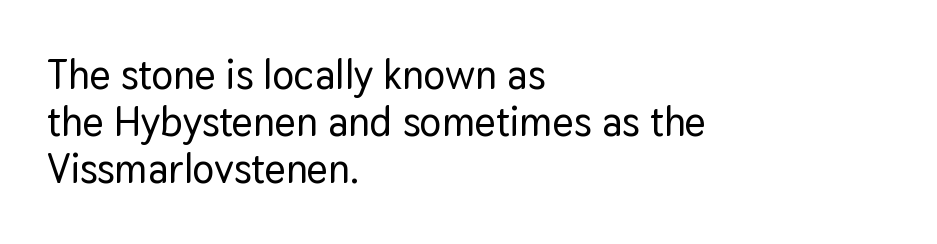
The image shows 41 px sans-serif type, upright; set left-aligned, tight line spacing (1.15x), normal letter spacing, not underlined; low stroke contrast and a medium x-height.
